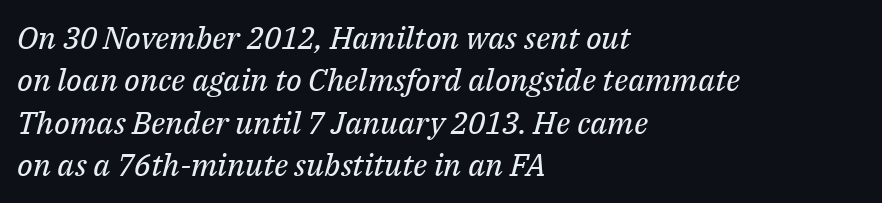
Q: Is the text bold? A: No.
Q: Is the text italic (slanted)? A: Yes, it leans right by about 14 degrees.
Q: Is the typeface a serif or a sans-serif typeface? A: Serif.
Q: Is the text underlined? A: No.
Q: How is the paragraph aligned? A: Left-aligned.
Q: Is the spacing between letters normal or unusually wide? A: Normal.
Q: Is the spacing between lines tight, normal or loose? A: Normal.
Q: Width (condensed, normal, or wide)? A: Normal.
Q: Stroke contrast? A: Medium.
Q: x-height? A: Medium.
Q: Monospaced? A: No.
